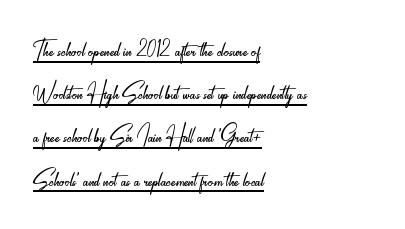
Honestly, the underline is the first thing you notice here. Weight: not bold — regular or lighter. Think of a printed novel: that variable character pitch is what you see here. The glyphs in this specimen are sans serif.
